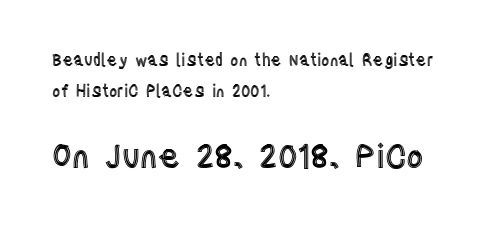
Character widths vary here, with narrow letters taking less room than wide ones. Beneath every word, the page is bare. What's the leading like? Stretched, with rows far apart. Larger block? The one below; the one above is distinctly smaller. In terms of posture, this sample is upright. Casual observation: everything's shoved over to the left.
